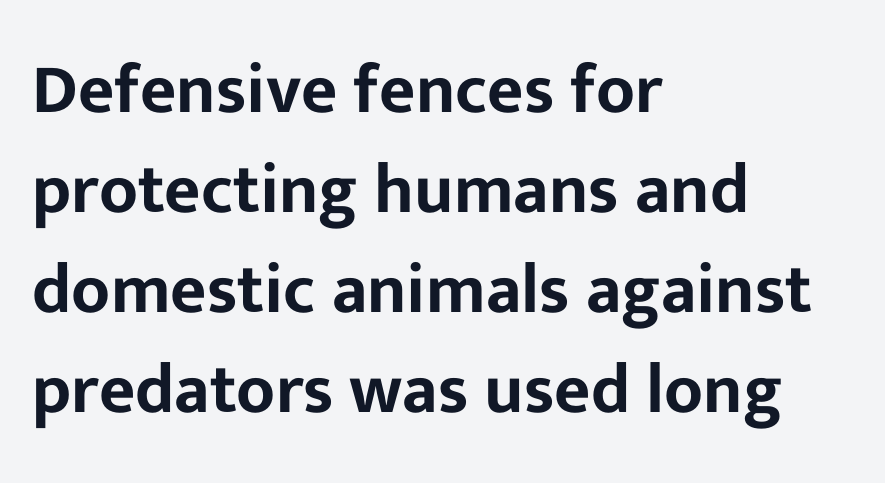
Q: Is the text italic (slanted)? A: No, it is upright.
Q: Is the typeface a serif or a sans-serif typeface? A: Sans-serif.
Q: Is the text underlined? A: No.
Q: How is the paragraph aligned? A: Left-aligned.
Q: Is the spacing between letters normal or unusually wide? A: Normal.
Q: Is the spacing between lines tight, normal or loose? A: Normal.
Q: Width (condensed, normal, or wide)? A: Normal.
Q: Stroke contrast? A: Low.
Q: x-height? A: Medium.
Q: Monospaced? A: No.
